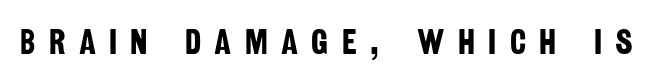
Varying glyph widths throughout — classic text-font behaviour. Substantial extra tracking has been applied to these lines. Unlike a traditional serif, this face leaves its strokes unadorned. Descender tails drop into unmarked territory.
